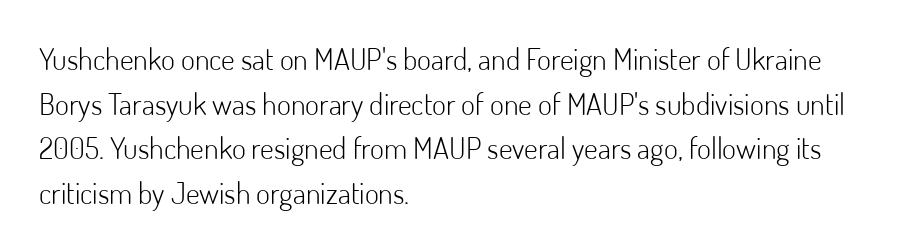
Letter spacing: default. The letters advance in unequal steps, a hallmark of proportional type. The rendering anchors every line to the left-hand side. Posture: straight, roman, zero tilt.
